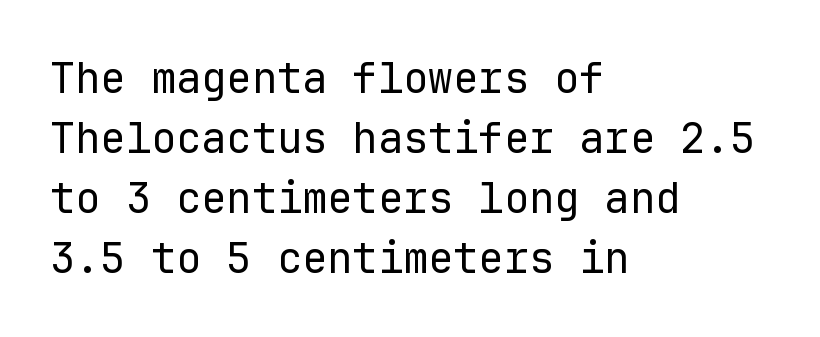
{"serif": "no", "italic": "no", "bold": "no", "weight": "regular", "width": "normal", "stroke_contrast": "low", "x_height": "medium", "monospaced": "yes", "underline": "no", "align": "left", "line_spacing": "normal", "line_spacing_ratio": 1.43, "letter_spacing": "normal", "letter_spacing_em": 0.0, "glyph_px": 42}
